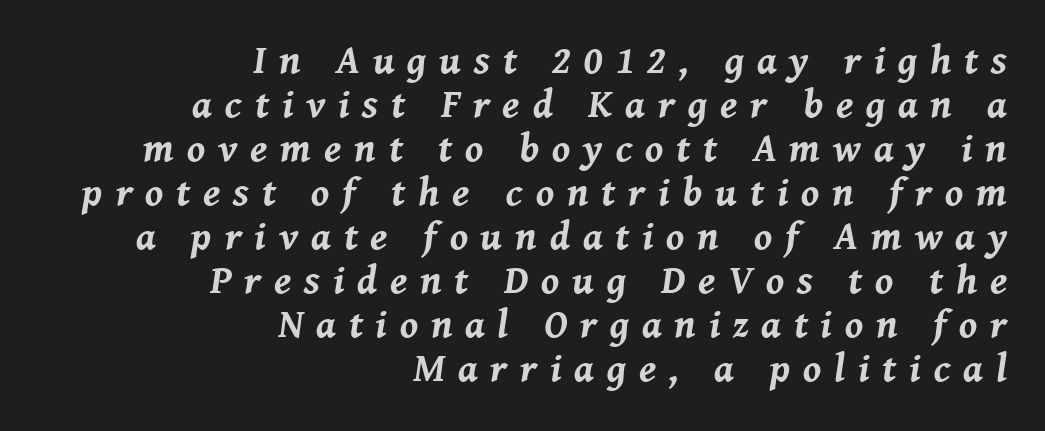
{"italic": "yes", "lean": "right", "slant_degrees": 8, "bold": "yes", "weight": "bold", "width": "normal", "stroke_contrast": "medium", "x_height": "medium", "monospaced": "no", "underline": "no", "align": "right", "line_spacing": "tight", "line_spacing_ratio": 1.1, "letter_spacing": "wide", "letter_spacing_em": 0.32, "glyph_px": 40}
